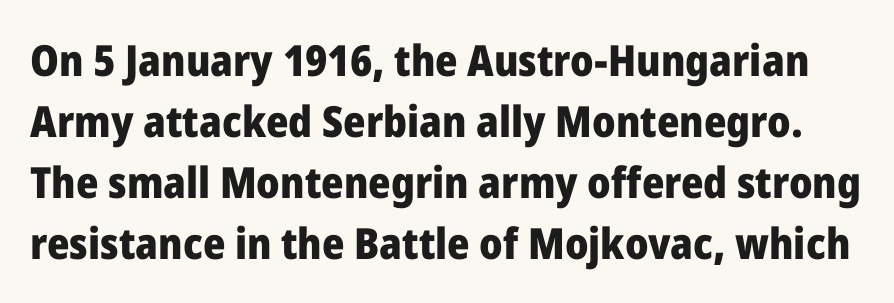
Q: Is the text bold? A: Yes.
Q: Is the text italic (slanted)? A: No, it is upright.
Q: Is the typeface a serif or a sans-serif typeface? A: Sans-serif.
Q: Is the text underlined? A: No.
Q: Is the spacing between letters normal or unusually wide? A: Normal.
Q: Is the spacing between lines tight, normal or loose? A: Normal.
Q: Width (condensed, normal, or wide)? A: Normal.
Q: Stroke contrast? A: Low.
Q: x-height? A: Medium.
Q: Monospaced? A: No.
